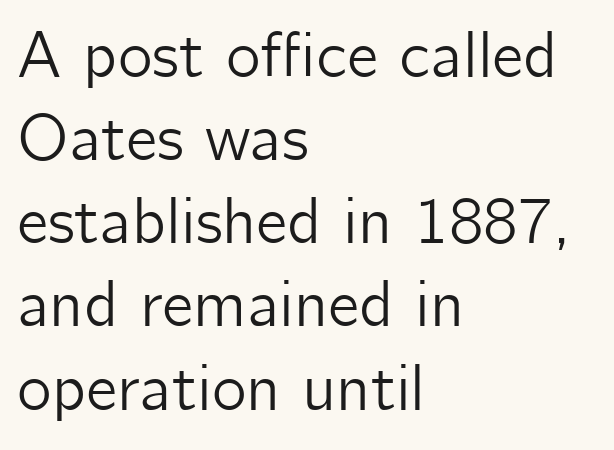
Each line starts at the same left margin while the right side varies. What kind of face is this? One without serifs — a sans. The gaps between neighbouring characters are ordinary and unremarkable. In terms of posture, this sample is upright. This sample keeps an unexceptional amount of space between lines. Descender tails drop into unmarked territory.
